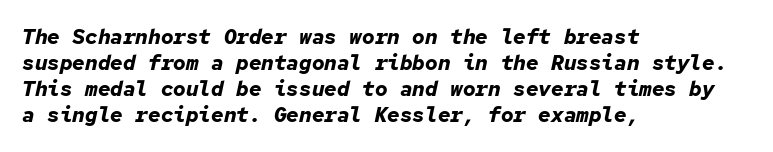
{"italic": "yes", "lean": "right", "slant_degrees": 12, "bold": "yes", "underline": "no", "align": "left", "line_spacing_ratio": 1.24, "letter_spacing": "normal", "letter_spacing_em": 0.0, "glyph_px": 21}
